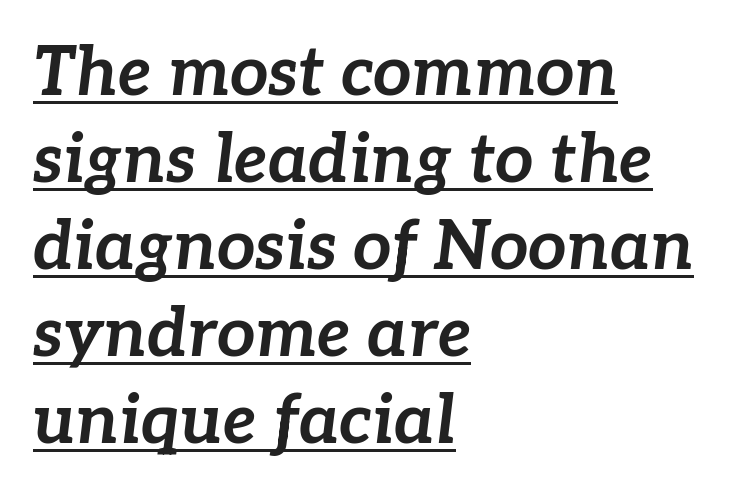
Q: Is the text bold? A: Yes.
Q: Is the text italic (slanted)? A: Yes, it leans right by about 7 degrees.
Q: Is the text underlined? A: Yes.
Q: How is the paragraph aligned? A: Left-aligned.
Q: Is the spacing between letters normal or unusually wide? A: Normal.
Q: Is the spacing between lines tight, normal or loose? A: Normal.
Q: Width (condensed, normal, or wide)? A: Normal.
Q: Stroke contrast? A: Low.
Q: x-height? A: Medium.
Q: Monospaced? A: No.
